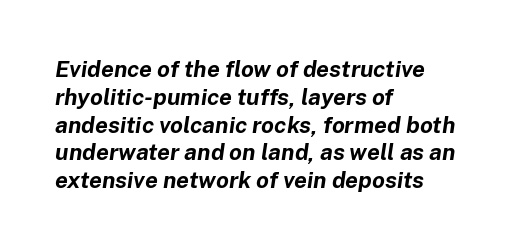
{"italic": "yes", "lean": "right", "slant_degrees": 8, "bold": "yes", "underline": "no", "align": "left", "line_spacing_ratio": 1.21, "letter_spacing": "normal", "letter_spacing_em": 0.0, "glyph_px": 23}
